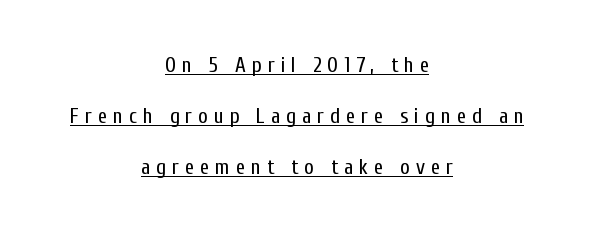
Q: Is the text bold? A: No.
Q: Is the text italic (slanted)? A: No, it is upright.
Q: Is the text underlined? A: Yes.
Q: How is the paragraph aligned? A: Centered.
Q: Is the spacing between letters normal or unusually wide? A: Unusually wide.
Q: Is the spacing between lines tight, normal or loose? A: Loose.
